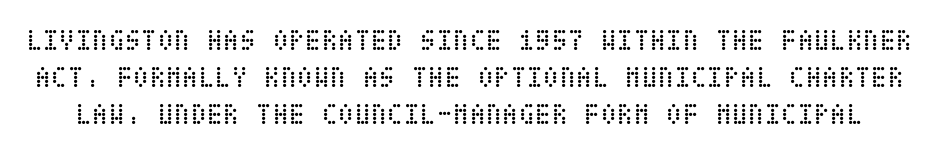
Q: Is the text bold? A: No.
Q: Is the text italic (slanted)? A: No, it is upright.
Q: Is the text underlined? A: No.
Q: Is the spacing between letters normal or unusually wide? A: Normal.
Q: Width (condensed, normal, or wide)? A: Condensed.
Q: Stroke contrast? A: Low.
Q: x-height? A: Large.
